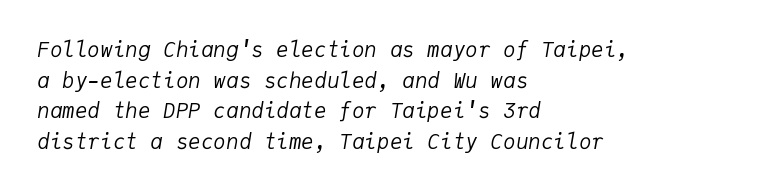
Q: Is the text bold? A: No.
Q: Is the text italic (slanted)? A: Yes, it leans right by about 9 degrees.
Q: Is the text underlined? A: No.
Q: How is the paragraph aligned? A: Left-aligned.
Q: Is the spacing between letters normal or unusually wide? A: Normal.
Q: Is the spacing between lines tight, normal or loose? A: Normal.
